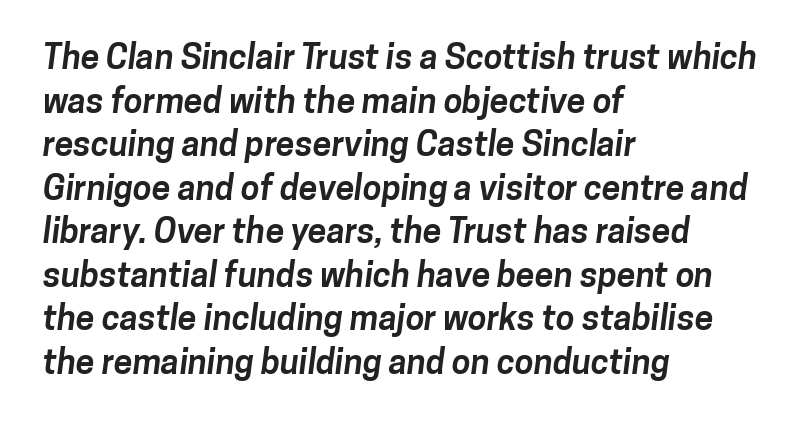
Q: Is the text bold? A: Yes.
Q: Is the typeface a serif or a sans-serif typeface? A: Sans-serif.
Q: Is the text underlined? A: No.
Q: How is the paragraph aligned? A: Left-aligned.
Q: Is the spacing between letters normal or unusually wide? A: Normal.
Q: Is the spacing between lines tight, normal or loose? A: Normal.
Q: Width (condensed, normal, or wide)? A: Normal.
Q: Stroke contrast? A: Low.
Q: x-height? A: Medium.
Q: Monospaced? A: No.
